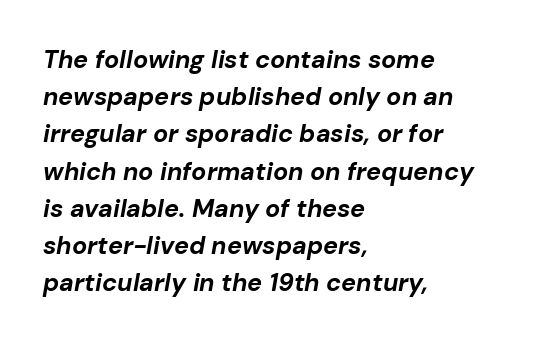
Q: Is the text bold? A: Yes.
Q: Is the text italic (slanted)? A: Yes, it leans right by about 10 degrees.
Q: Is the text underlined? A: No.
Q: How is the paragraph aligned? A: Left-aligned.
Q: Is the spacing between letters normal or unusually wide? A: Normal.
Q: Is the spacing between lines tight, normal or loose? A: Normal.
